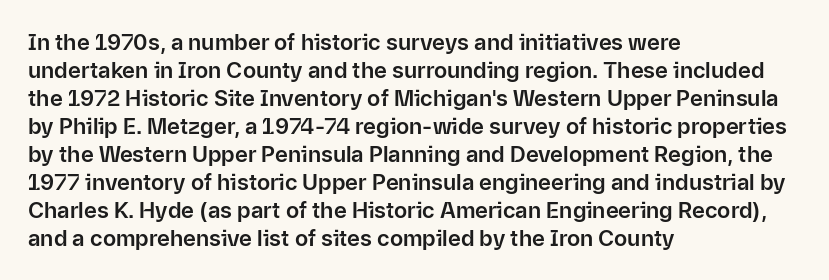
In terms of leading, this rendering sits right in the middle. Do the letters lean? They stand straight. These lines stack with their left ends in a neat column. The zone under the glyphs is completely vacant. The letters sit at their default tracking, neither squeezed nor spread.
